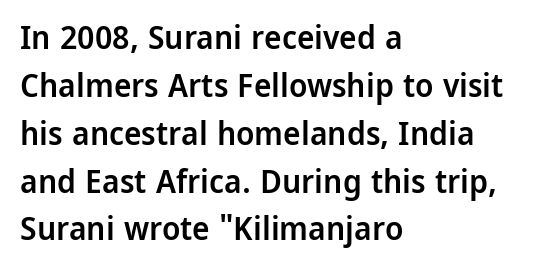
Q: Is the text bold? A: Semi-bold.
Q: Is the text italic (slanted)? A: No, it is upright.
Q: Is the typeface a serif or a sans-serif typeface? A: Sans-serif.
Q: Is the text underlined? A: No.
Q: How is the paragraph aligned? A: Left-aligned.
Q: Is the spacing between letters normal or unusually wide? A: Normal.
Q: Is the spacing between lines tight, normal or loose? A: Normal.
Q: Width (condensed, normal, or wide)? A: Normal.
Q: Stroke contrast? A: Low.
Q: x-height? A: Medium.
Q: Monospaced? A: No.
